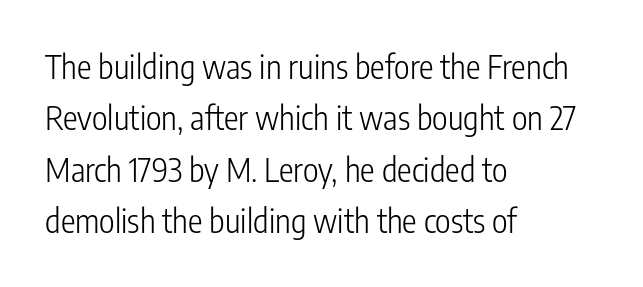
Q: Is the text bold? A: No.
Q: Is the text italic (slanted)? A: No, it is upright.
Q: Is the typeface a serif or a sans-serif typeface? A: Sans-serif.
Q: Is the text underlined? A: No.
Q: How is the paragraph aligned? A: Left-aligned.
Q: Is the spacing between letters normal or unusually wide? A: Normal.
Q: Is the spacing between lines tight, normal or loose? A: Normal.
Q: Width (condensed, normal, or wide)? A: Condensed.
Q: Stroke contrast? A: Low.
Q: x-height? A: Medium.
Q: Monospaced? A: No.
